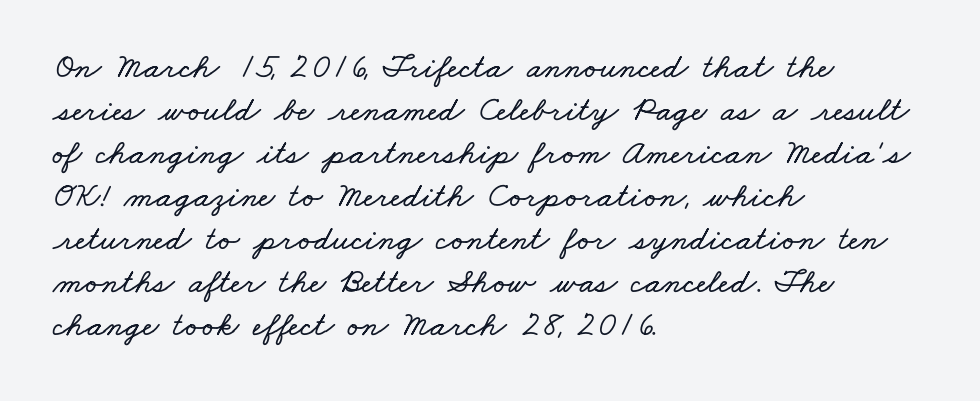
Notice how the passage keeps a crisp vertical edge on the left only. The foot of each line stays bare and open. Each letter keeps its own natural width here, so spacing adapts to shape. The letters sit at their default tracking, neither squeezed nor spread.
